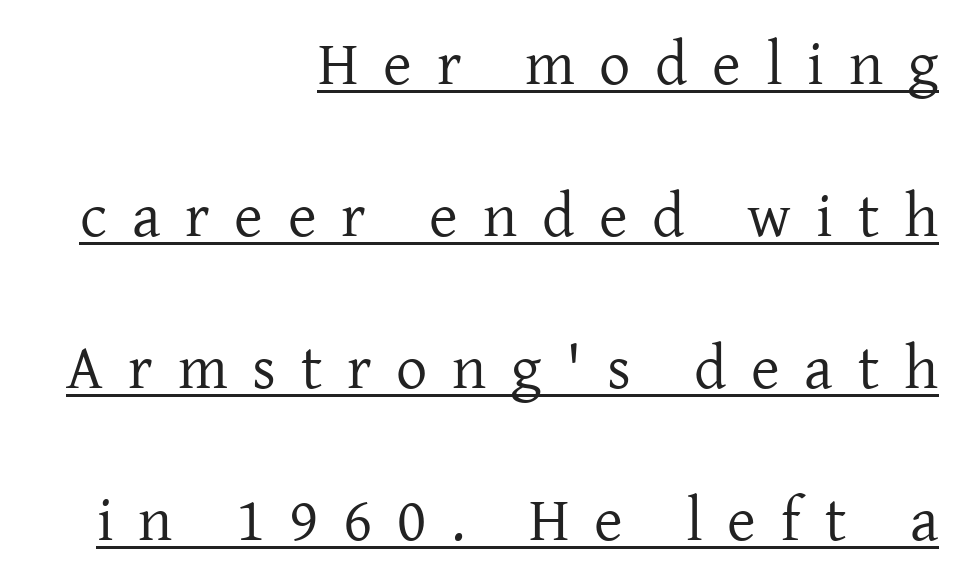
Q: Is the text bold? A: No.
Q: Is the text italic (slanted)? A: No, it is upright.
Q: Is the typeface a serif or a sans-serif typeface? A: Serif.
Q: Is the text underlined? A: Yes.
Q: How is the paragraph aligned? A: Right-aligned.
Q: Is the spacing between letters normal or unusually wide? A: Unusually wide.
Q: Is the spacing between lines tight, normal or loose? A: Loose.
Q: Width (condensed, normal, or wide)? A: Normal.
Q: Stroke contrast? A: Low.
Q: x-height? A: Medium.
Q: Monospaced? A: No.
